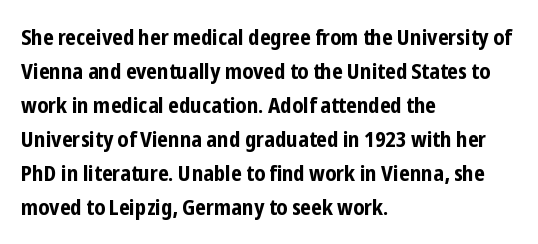
The image shows 22 px bold type, upright; set left-aligned, normal line spacing (1.55x), normal letter spacing, not underlined.
